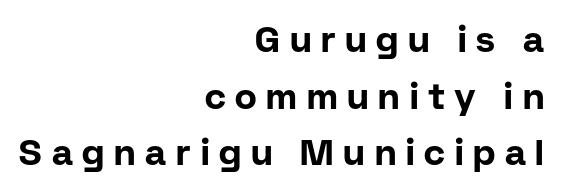
{"serif": "no", "italic": "no", "bold": "yes", "weight": "bold", "width": "normal", "stroke_contrast": "low", "x_height": "medium", "monospaced": "no", "underline": "no", "align": "right", "line_spacing": "normal", "line_spacing_ratio": 1.57, "letter_spacing": "wide", "letter_spacing_em": 0.27, "glyph_px": 36}
